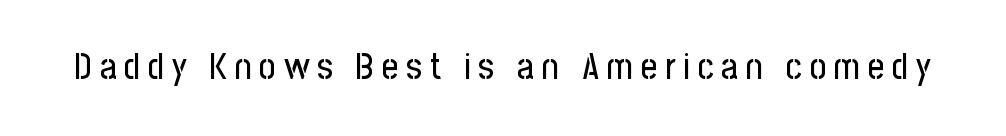
The image shows 36 px condensed sans-serif type, upright; set unusually wide letter spacing (+0.21 em), not underlined; low stroke contrast and a medium x-height.
